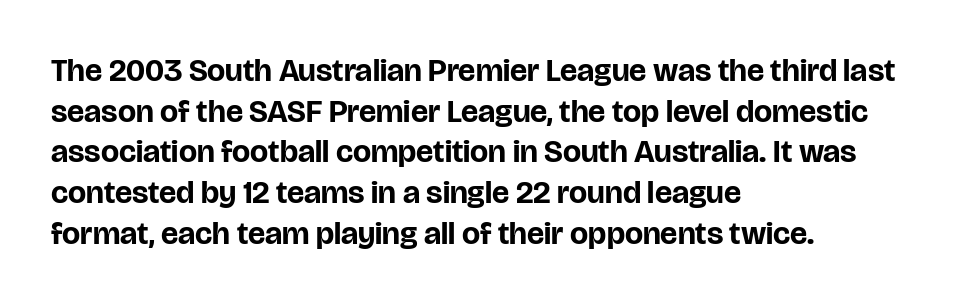
The glyphs in this specimen are sans serif. The line texture is even and compact thanks to regular tracking. Each letter keeps its own natural width here, so spacing adapts to shape. The zone under the glyphs is completely vacant. Horizontal alignment here is leftward, the default for most running prose.
